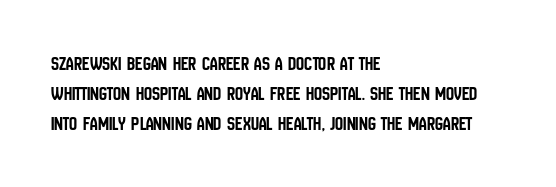
Q: Is the text italic (slanted)? A: No, it is upright.
Q: Is the text underlined? A: No.
Q: How is the paragraph aligned? A: Left-aligned.
Q: Is the spacing between letters normal or unusually wide? A: Normal.
Q: Is the spacing between lines tight, normal or loose? A: Normal.
